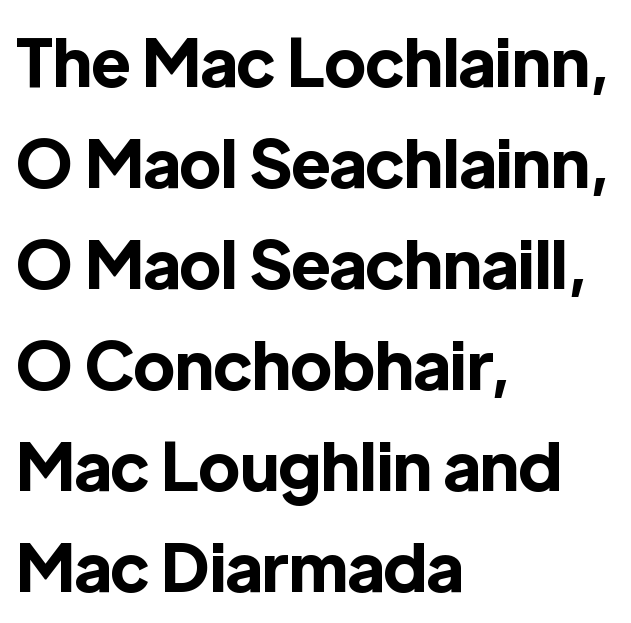
Q: Is the text bold? A: Yes.
Q: Is the text italic (slanted)? A: No, it is upright.
Q: Is the typeface a serif or a sans-serif typeface? A: Sans-serif.
Q: Is the text underlined? A: No.
Q: How is the paragraph aligned? A: Left-aligned.
Q: Is the spacing between letters normal or unusually wide? A: Normal.
Q: Is the spacing between lines tight, normal or loose? A: Normal.
Q: Width (condensed, normal, or wide)? A: Normal.
Q: x-height? A: Medium.
Q: Monospaced? A: No.
